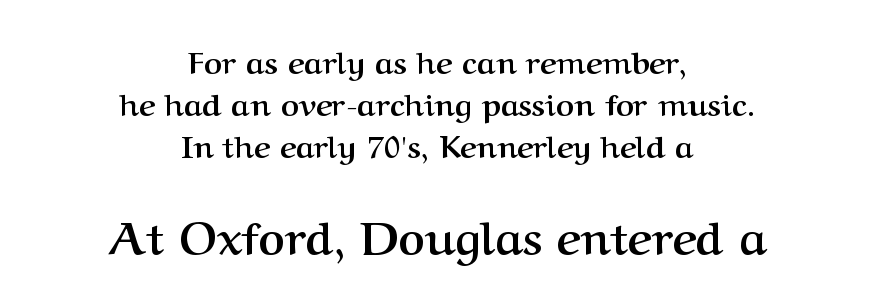
{"serif": "yes", "italic": "no", "bold": "yes", "weight": "semibold", "width": "normal", "stroke_contrast": "medium", "x_height": "medium", "monospaced": "no", "underline": "no", "align": "center", "line_spacing": "normal", "line_spacing_ratio": 1.35, "letter_spacing": "normal", "letter_spacing_em": 0.0, "larger_block": "second", "size_ratio": 1.48, "glyph_px": 46}
